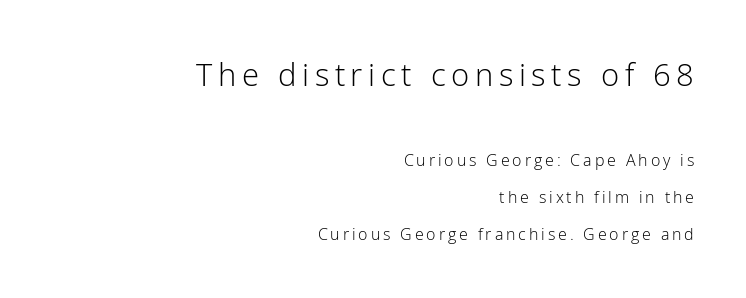
A typesetter would call this leading open, well beyond the default. Compare the two chunks: the upper has the greater cap height. Is this a fixed-width face? No — the glyphs have proportional, varying widths. Heaviness? Minimal to ordinary, like unemphasized prose. Rule under the text: the space is simply empty.
